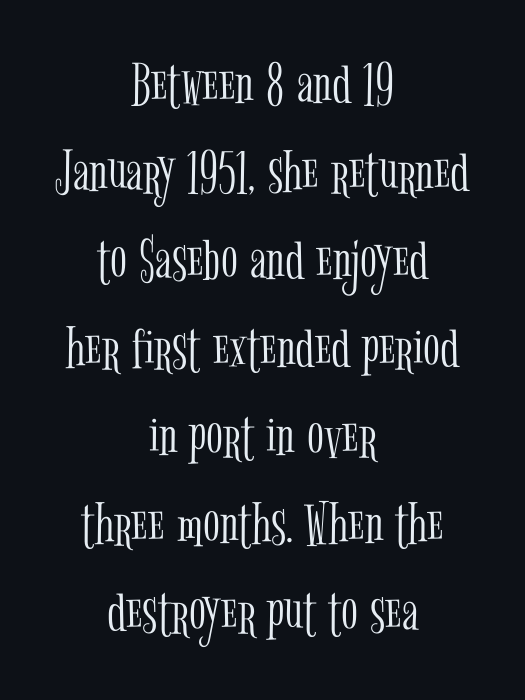
{"serif": "yes", "italic": "no", "bold": "no", "weight": "light", "width": "condensed", "stroke_contrast": "low", "x_height": "medium", "monospaced": "no", "underline": "no", "align": "center", "line_spacing": "normal", "line_spacing_ratio": 1.42, "letter_spacing": "normal", "letter_spacing_em": 0.0, "glyph_px": 62}
